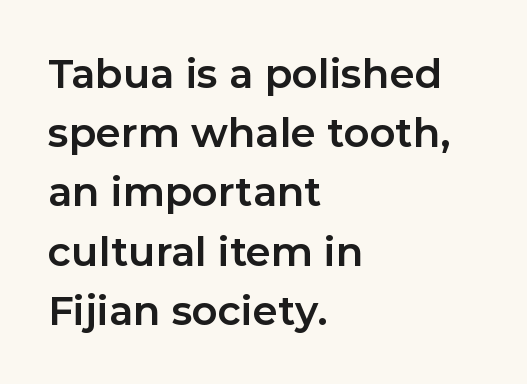
The image shows 40 px bold sans-serif type, upright; set left-aligned, normal line spacing (1.48x), normal letter spacing, not underlined; low stroke contrast and a medium x-height.
